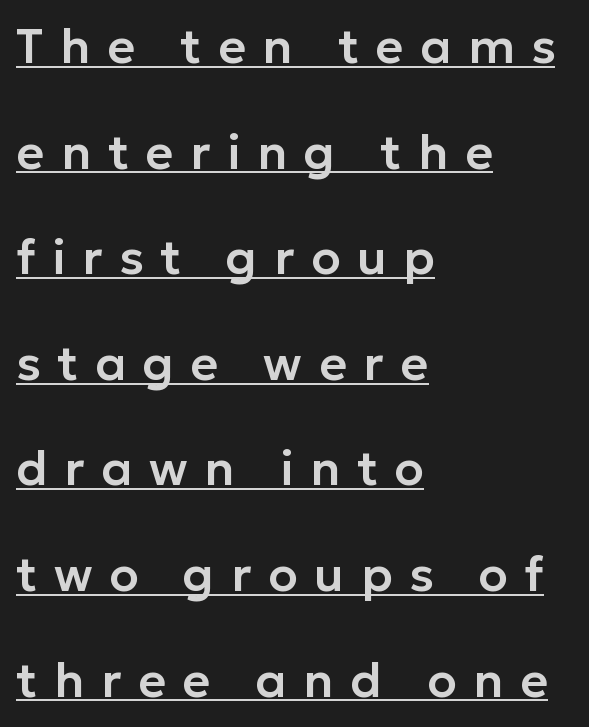
Q: Is the text italic (slanted)? A: No, it is upright.
Q: Is the typeface a serif or a sans-serif typeface? A: Sans-serif.
Q: Is the text underlined? A: Yes.
Q: How is the paragraph aligned? A: Left-aligned.
Q: Is the spacing between letters normal or unusually wide? A: Unusually wide.
Q: Is the spacing between lines tight, normal or loose? A: Loose.
Q: Width (condensed, normal, or wide)? A: Normal.
Q: Stroke contrast? A: Low.
Q: x-height? A: Medium.
Q: Monospaced? A: No.
